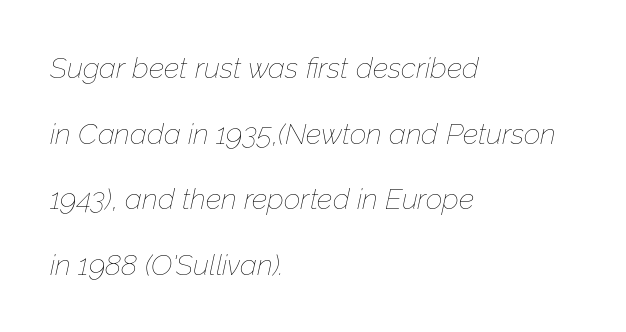
The image shows 29 px thin type, italic (leaning right); set left-aligned, loose line spacing (2.26x), normal letter spacing, not underlined; low stroke contrast and a medium x-height.
